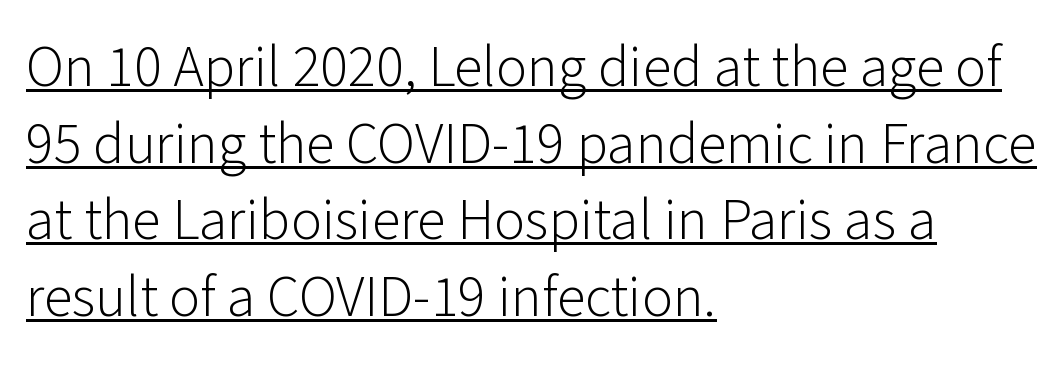
Q: Is the text bold? A: No.
Q: Is the text italic (slanted)? A: No, it is upright.
Q: Is the typeface a serif or a sans-serif typeface? A: Sans-serif.
Q: Is the text underlined? A: Yes.
Q: How is the paragraph aligned? A: Left-aligned.
Q: Is the spacing between letters normal or unusually wide? A: Normal.
Q: Is the spacing between lines tight, normal or loose? A: Normal.
Q: Width (condensed, normal, or wide)? A: Normal.
Q: Stroke contrast? A: Low.
Q: x-height? A: Medium.
Q: Monospaced? A: No.
